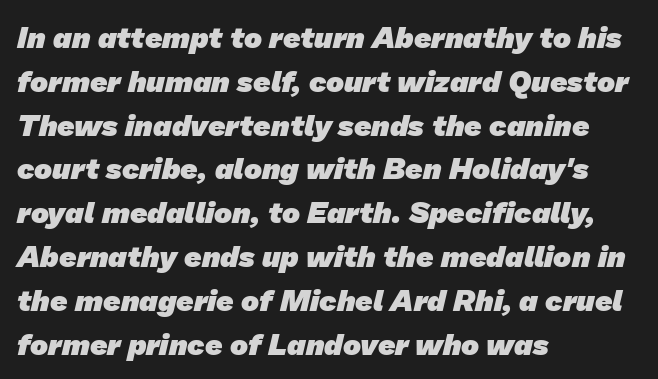
The image shows 30 px heavy sans-serif type; set left-aligned, normal line spacing (1.46x), normal letter spacing, not underlined; low stroke contrast and a medium x-height.
